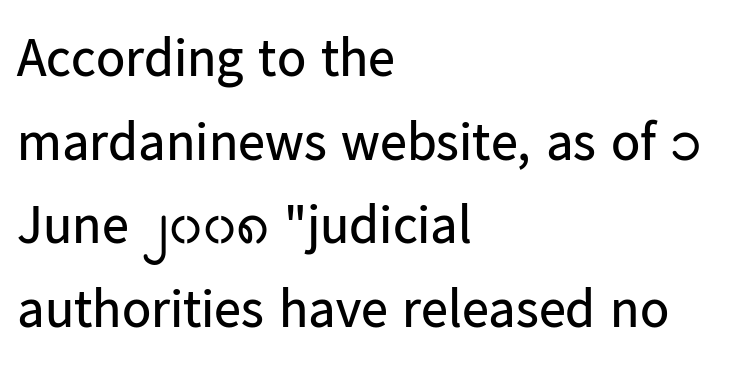
Q: Is the text bold? A: No.
Q: Is the text italic (slanted)? A: No, it is upright.
Q: Is the typeface a serif or a sans-serif typeface? A: Sans-serif.
Q: Is the text underlined? A: No.
Q: How is the paragraph aligned? A: Left-aligned.
Q: Is the spacing between letters normal or unusually wide? A: Normal.
Q: Is the spacing between lines tight, normal or loose? A: Normal.
Q: Width (condensed, normal, or wide)? A: Normal.
Q: Stroke contrast? A: Low.
Q: x-height? A: Medium.
Q: Monospaced? A: No.
